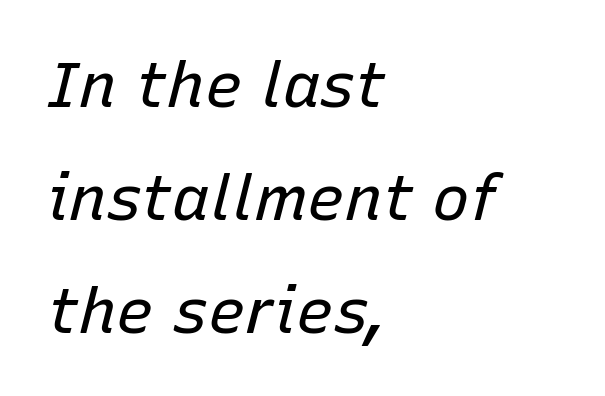
The image shows 63 px regular-weight type, italic (leaning right); set left-aligned, line spacing 1.79x, normal letter spacing, not underlined; low stroke contrast and a medium x-height.
